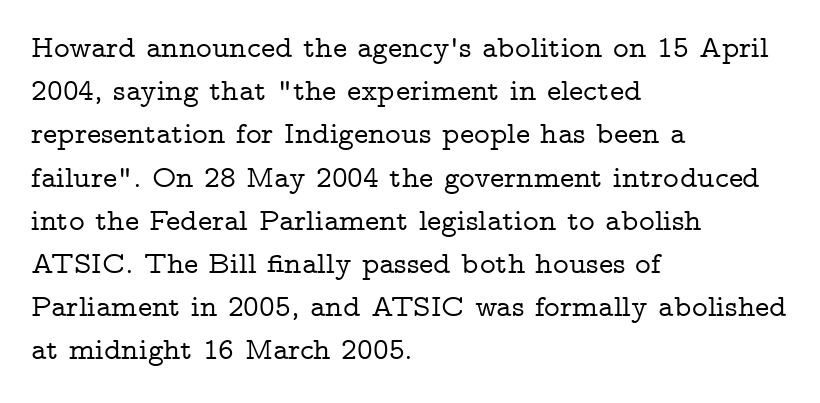
Q: Is the text italic (slanted)? A: No, it is upright.
Q: Is the typeface a serif or a sans-serif typeface? A: Serif.
Q: Is the text underlined? A: No.
Q: How is the paragraph aligned? A: Left-aligned.
Q: Is the spacing between letters normal or unusually wide? A: Normal.
Q: Is the spacing between lines tight, normal or loose? A: Normal.
Q: Width (condensed, normal, or wide)? A: Wide.
Q: Stroke contrast? A: Low.
Q: x-height? A: Medium.
Q: Monospaced? A: No.
